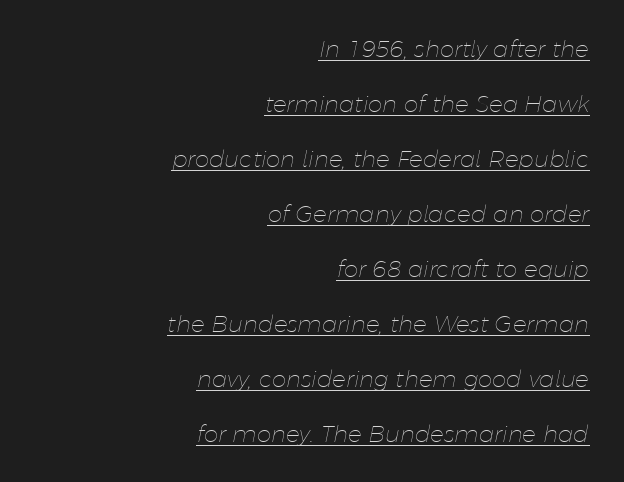
The letters look calm and open, with moderate or lighter stems. The text carries the slant typical of an italic or oblique font. Horizontal bands of white between lines are thick stripes. The type is set solid horizontally, with unmodified tracking. Horizontally, the lines are justified to the trailing edge only. Has an underline been added? It has.
